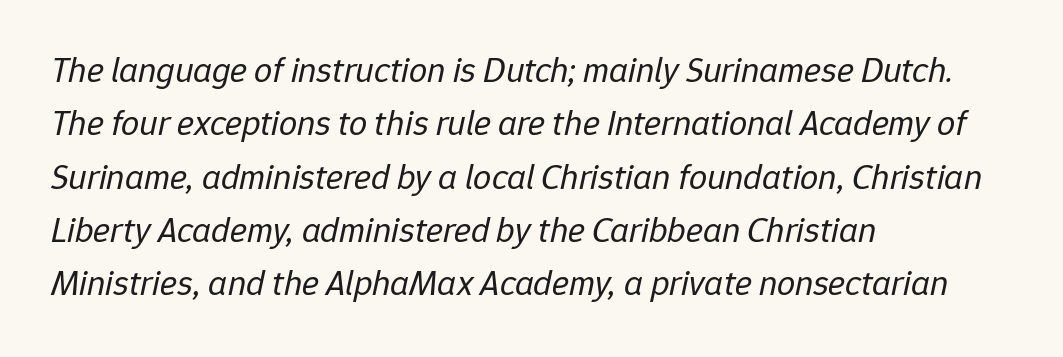
The image shows 36 px regular-weight type, italic (leaning right); set left-aligned, normal line spacing (1.48x), normal letter spacing, not underlined; low stroke contrast and a medium x-height.
